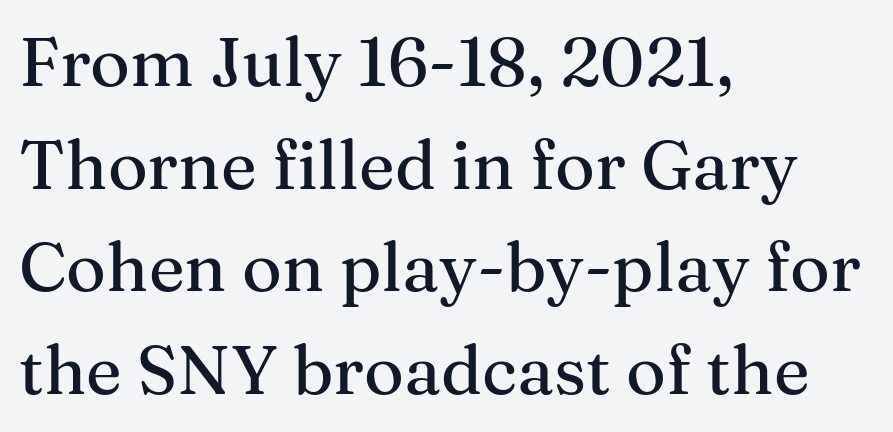
{"serif": "yes", "italic": "no", "width": "normal", "stroke_contrast": "medium", "x_height": "medium", "monospaced": "no", "underline": "no", "align": "left", "line_spacing": "normal", "line_spacing_ratio": 1.51, "letter_spacing": "normal", "letter_spacing_em": 0.0, "glyph_px": 68}
